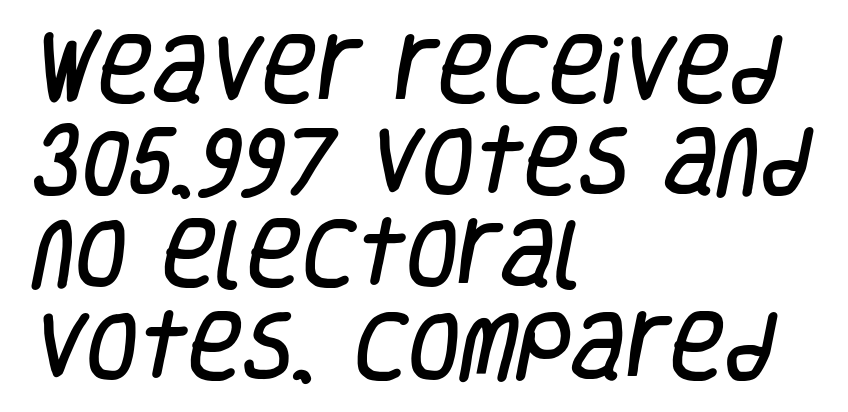
The image shows 75 px condensed sans-serif type; set left-aligned, line spacing 1.23x, normal letter spacing, not underlined; low stroke contrast and a large x-height.
